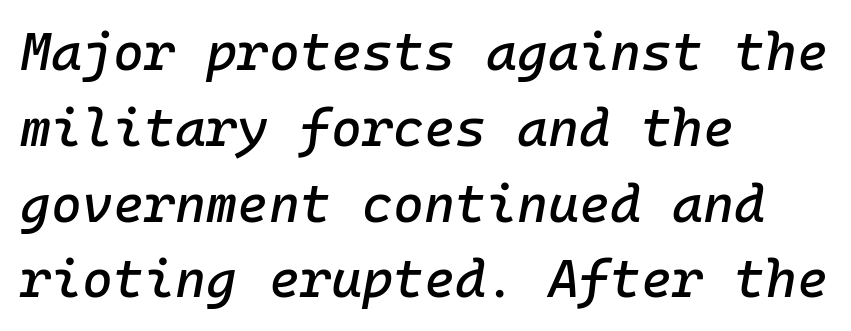
The image shows 53 px text type, italic (leaning right), monospaced; set left-aligned, normal line spacing (1.43x), normal letter spacing, not underlined; low stroke contrast and a medium x-height.
